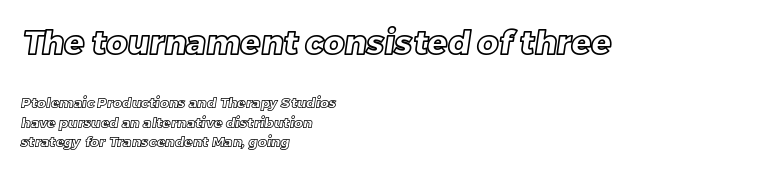
Q: Is the text underlined? A: No.
Q: How is the paragraph aligned? A: Left-aligned.
Q: Is the spacing between letters normal or unusually wide? A: Normal.
Q: Is the spacing between lines tight, normal or loose? A: Normal.
Q: Which block of text is set in a larger size, the first (top) or the second (bottom)? A: The first (top) one.
Q: Width (condensed, normal, or wide)? A: Normal.
Q: x-height? A: Large.
Q: Monospaced? A: No.
